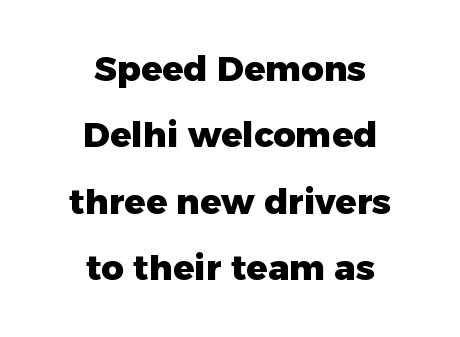
Q: Is the text bold? A: Yes.
Q: Is the text italic (slanted)? A: No, it is upright.
Q: Is the typeface a serif or a sans-serif typeface? A: Sans-serif.
Q: Is the text underlined? A: No.
Q: How is the paragraph aligned? A: Centered.
Q: Is the spacing between letters normal or unusually wide? A: Normal.
Q: Is the spacing between lines tight, normal or loose? A: Loose.
Q: Width (condensed, normal, or wide)? A: Normal.
Q: Stroke contrast? A: Low.
Q: x-height? A: Medium.
Q: Monospaced? A: No.
